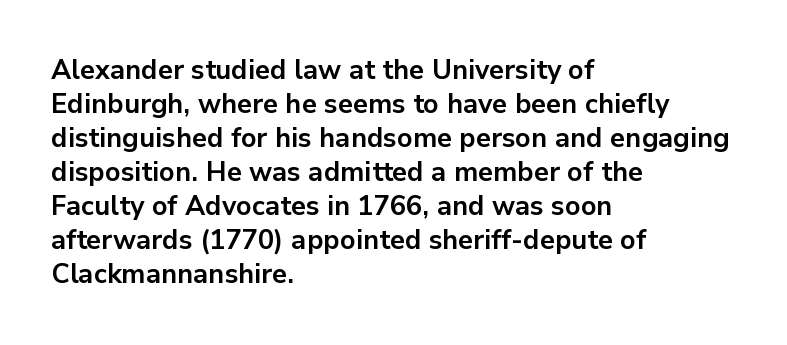
Q: Is the text bold? A: Yes.
Q: Is the text italic (slanted)? A: No, it is upright.
Q: Is the text underlined? A: No.
Q: How is the paragraph aligned? A: Left-aligned.
Q: Is the spacing between letters normal or unusually wide? A: Normal.
Q: Is the spacing between lines tight, normal or loose? A: Normal.
